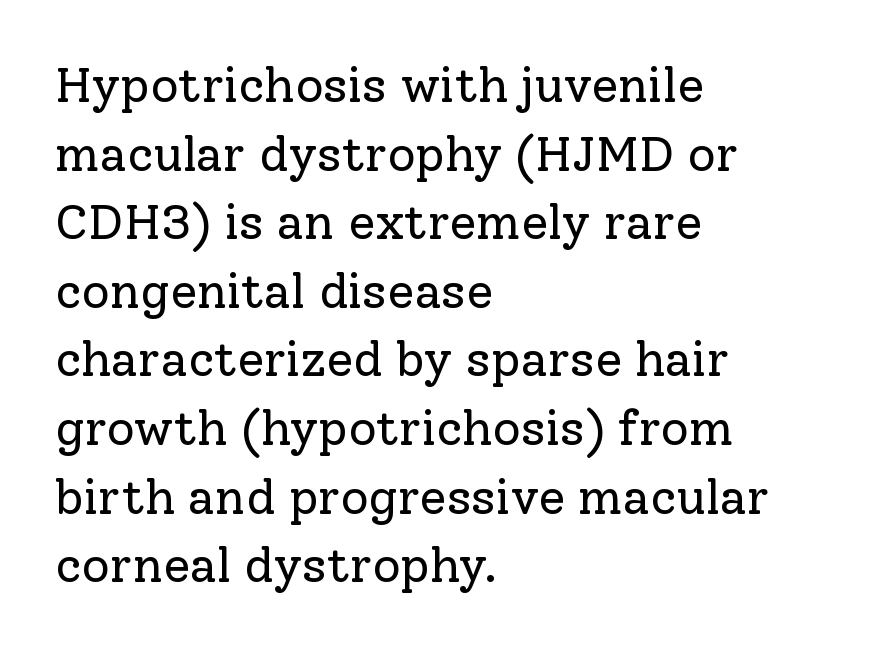
The image shows 49 px regular-weight serif type, upright; set left-aligned, normal line spacing (1.4x), normal letter spacing, not underlined; low stroke contrast and a medium x-height.
